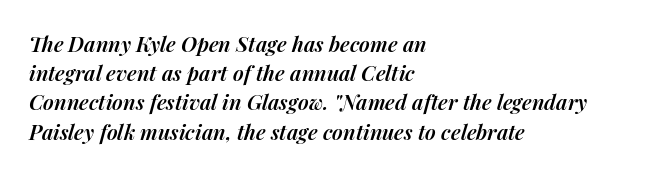
{"italic": "yes", "lean": "right", "slant_degrees": 14, "bold": "semi", "underline": "no", "align": "left", "line_spacing": "normal", "line_spacing_ratio": 1.39, "letter_spacing": "normal", "letter_spacing_em": 0.0, "glyph_px": 21}
